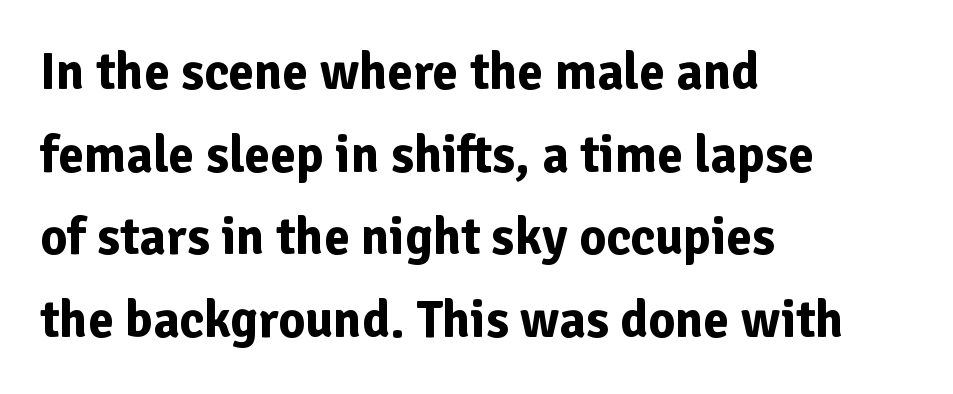
Q: Is the text bold? A: Yes.
Q: Is the text italic (slanted)? A: No, it is upright.
Q: Is the typeface a serif or a sans-serif typeface? A: Sans-serif.
Q: Is the text underlined? A: No.
Q: How is the paragraph aligned? A: Left-aligned.
Q: Is the spacing between letters normal or unusually wide? A: Normal.
Q: Is the spacing between lines tight, normal or loose? A: Normal.
Q: Width (condensed, normal, or wide)? A: Normal.
Q: Stroke contrast? A: Low.
Q: x-height? A: Medium.
Q: Monospaced? A: No.
